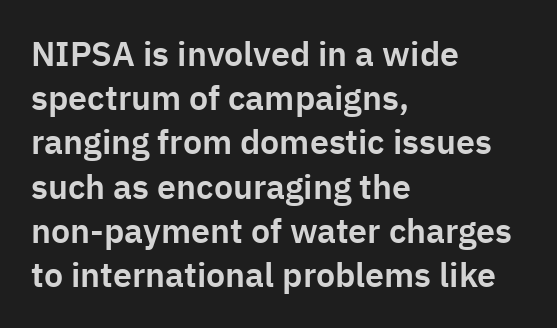
The passage shown is typeset with a sans-serif family. The rendering anchors every line to the left-hand side. Just letters on the line, the space beneath them empty. If you measured baseline to baseline, you'd find a middling distance. Is this a fixed-width face? No — the glyphs have proportional, varying widths. Every character sits straight up, as roman type does.
